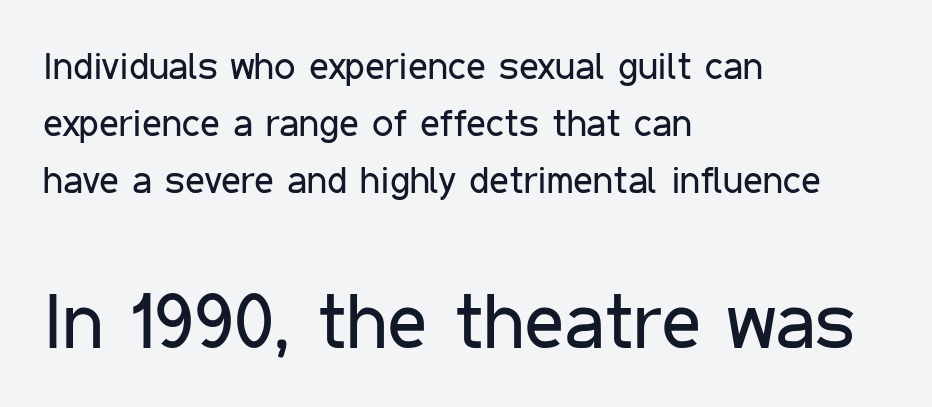
The paragraph shown leans on its left margin. The designer gave the closing block more size than the opening block. Bare-footed words on every line. Every character sits straight up, as roman type does.
